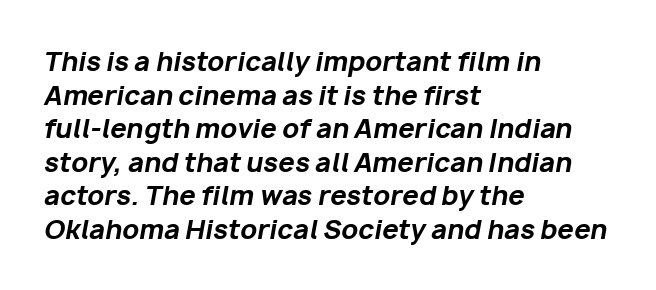
The image shows 26 px bold type, italic (leaning right); set left-aligned, normal line spacing (1.29x), normal letter spacing, not underlined.
